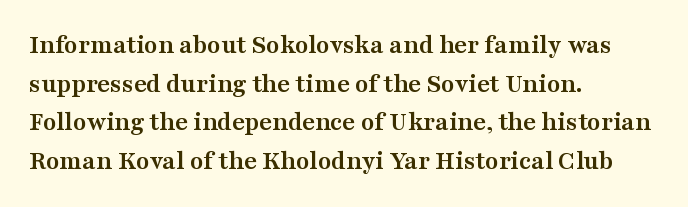
The glyphs are unaccompanied by any horizontal stroke below them. Alignment: flush left. Its strokes are broad and dark, the hallmark of bold type. Designer's note — italics off, roman on.
